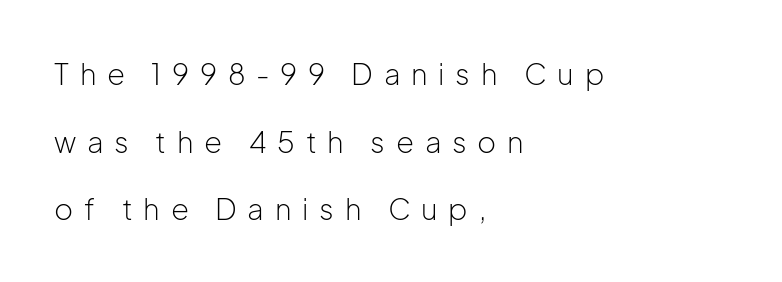
{"serif": "no", "italic": "no", "bold": "no", "weight": "light", "width": "normal", "stroke_contrast": "low", "x_height": "medium", "monospaced": "no", "underline": "no", "align": "left", "line_spacing": "loose", "line_spacing_ratio": 2.33, "letter_spacing": "wide", "letter_spacing_em": 0.37, "glyph_px": 29}
